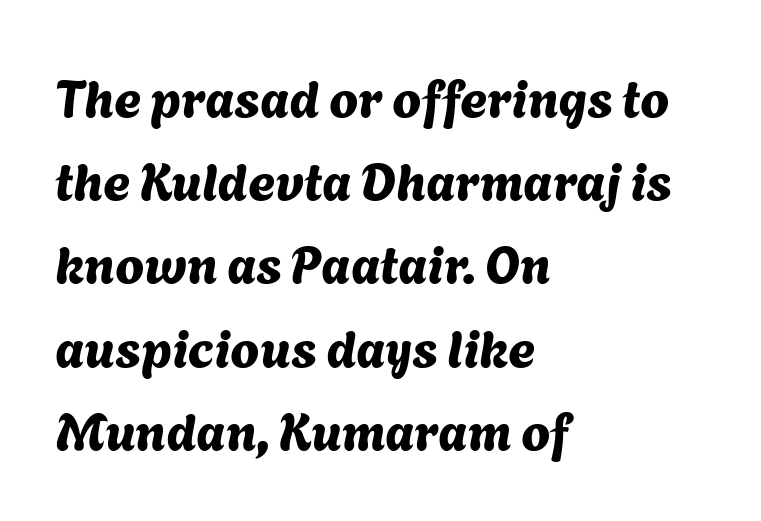
Casual observation: everything's shoved over to the left. The zone under the glyphs is completely vacant. Honestly, the row spacing looks completely unremarkable. This sample has the flowing, uneven cadence of proportional lettering. The face used here is rendered with its standard letterfit.
